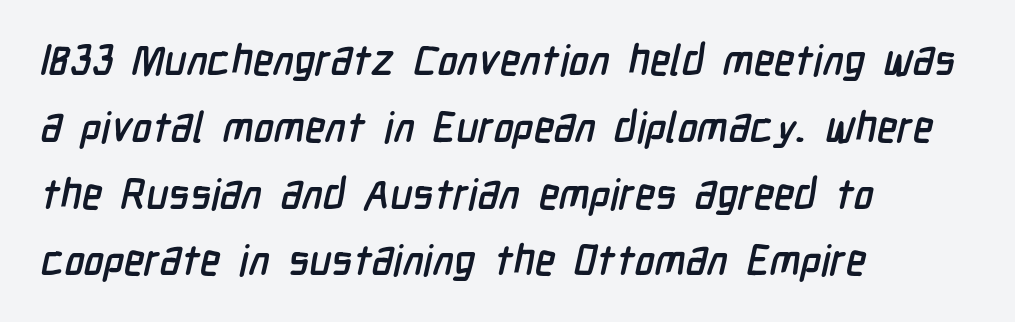
Q: Is the typeface a serif or a sans-serif typeface? A: Sans-serif.
Q: Is the text underlined? A: No.
Q: How is the paragraph aligned? A: Left-aligned.
Q: Is the spacing between letters normal or unusually wide? A: Normal.
Q: Is the spacing between lines tight, normal or loose? A: Normal.
Q: Width (condensed, normal, or wide)? A: Condensed.
Q: Stroke contrast? A: Low.
Q: x-height? A: Medium.
Q: Monospaced? A: No.
